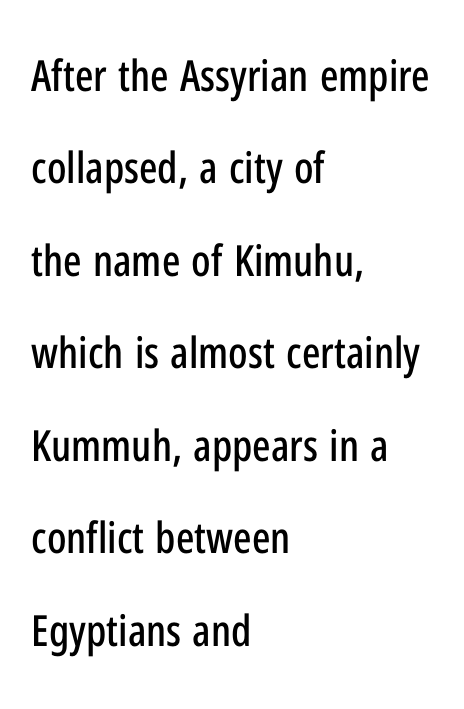
Compared with typical body copy, the letter spacing here is the same. Unlike a traditional serif, this face leaves its strokes unadorned. Quick note: interline space is abundant. Ordinary non-slanted type is in use. The rag falls on the right side of this text block.
